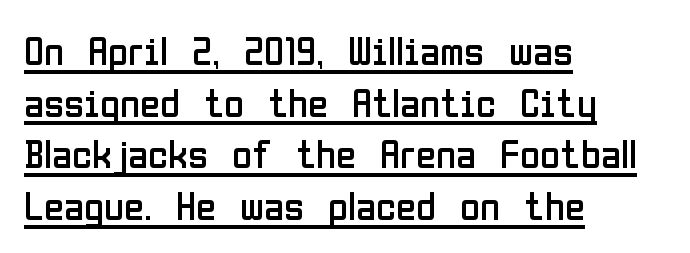
{"serif": "no", "italic": "no", "bold": "no", "weight": "regular", "width": "condensed", "stroke_contrast": "low", "x_height": "medium", "monospaced": "no", "underline": "yes", "align": "left", "line_spacing": "normal", "line_spacing_ratio": 1.26, "letter_spacing": "normal", "letter_spacing_em": 0.0, "glyph_px": 41}
